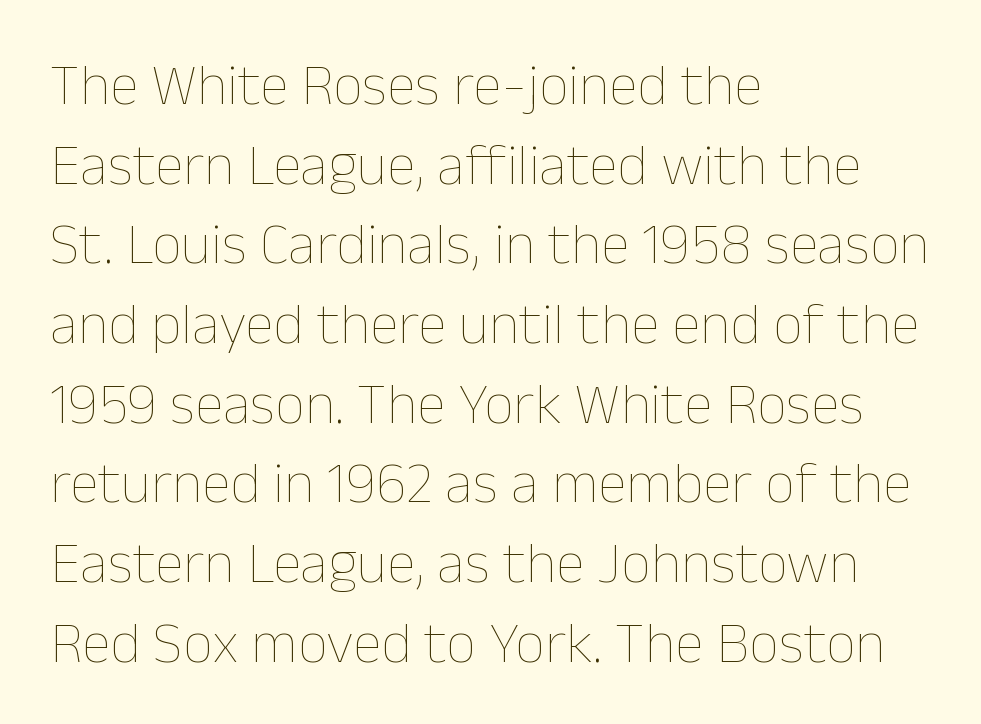
The image shows 59 px thin type, upright; set left-aligned, normal line spacing (1.35x), normal letter spacing, not underlined; low stroke contrast and a medium x-height.
